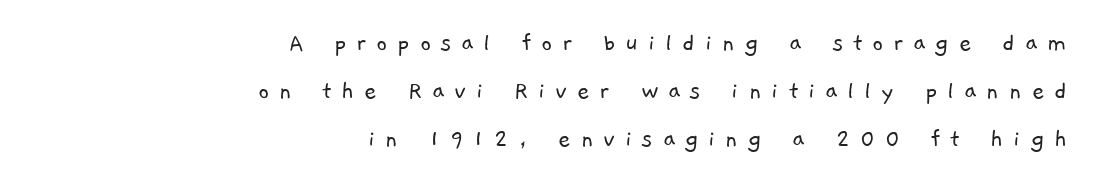
Q: Is the text bold? A: No.
Q: Is the text underlined? A: No.
Q: How is the paragraph aligned? A: Right-aligned.
Q: Is the spacing between letters normal or unusually wide? A: Unusually wide.
